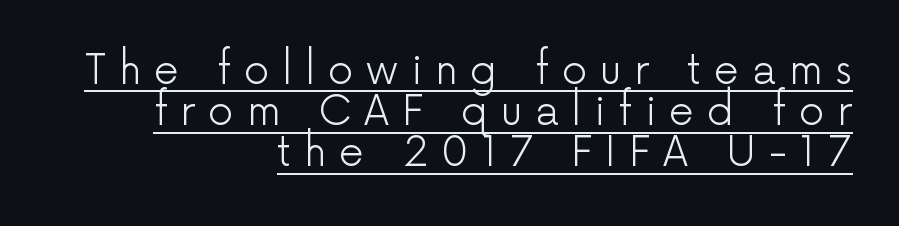
The image shows 40 px light sans-serif type, upright; set right-aligned, tight line spacing (1.03x), unusually wide letter spacing (+0.32 em), underlined; low stroke contrast and a medium x-height.
